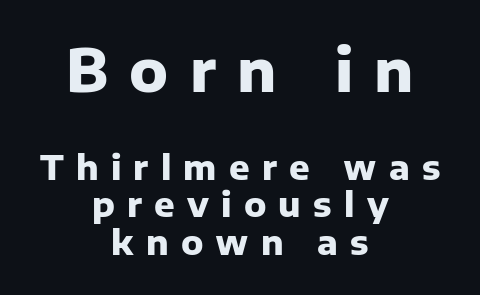
{"serif": "no", "italic": "no", "bold": "yes", "weight": "heavy", "width": "normal", "stroke_contrast": "low", "x_height": "medium", "monospaced": "no", "underline": "no", "align": "center", "line_spacing": "tight", "line_spacing_ratio": 1.11, "letter_spacing": "wide", "letter_spacing_em": 0.36, "larger_block": "first", "size_ratio": 1.74, "glyph_px": 59}
